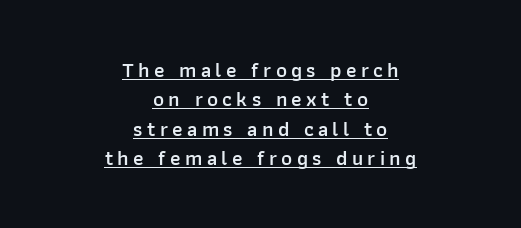
{"italic": "no", "bold": "semi", "underline": "yes", "align": "center", "line_spacing": "normal", "line_spacing_ratio": 1.4, "letter_spacing": "wide", "letter_spacing_em": 0.2, "glyph_px": 21}
